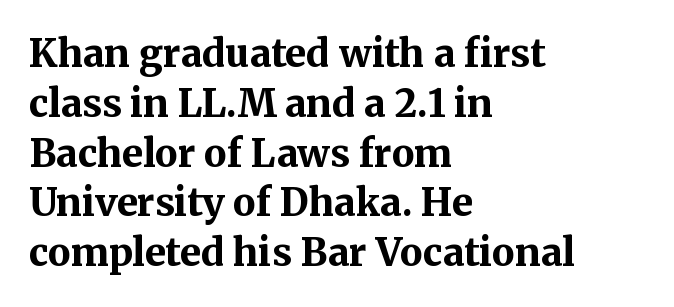
A typesetter would label this face a serif. If you drew a ruler down the left edge, every line would touch it. The space between consecutive lines is moderate. The axis of the letterforms is exactly vertical. Plain, unruled lines of type.
